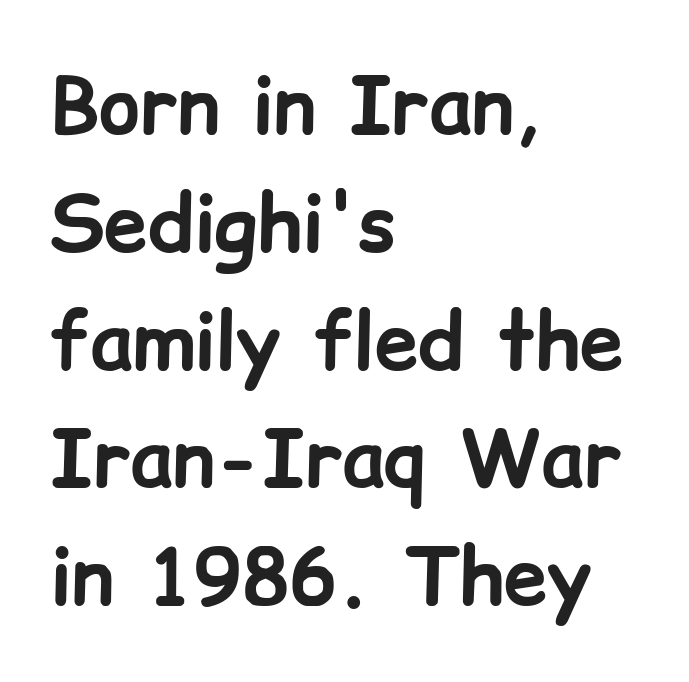
Q: Is the text bold? A: Yes.
Q: Is the text italic (slanted)? A: No, it is upright.
Q: Is the typeface a serif or a sans-serif typeface? A: Sans-serif.
Q: Is the text underlined? A: No.
Q: How is the paragraph aligned? A: Left-aligned.
Q: Is the spacing between letters normal or unusually wide? A: Normal.
Q: Is the spacing between lines tight, normal or loose? A: Normal.
Q: Width (condensed, normal, or wide)? A: Normal.
Q: Stroke contrast? A: Low.
Q: x-height? A: Medium.
Q: Monospaced? A: No.
